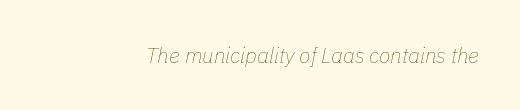
Compared with typical body copy, the letter spacing here is the same. Anything drawn beneath the words? Only blank space. Is this a heavy cut? Hardly; it is regular or lighter. A typesetter would mark this as italic.
